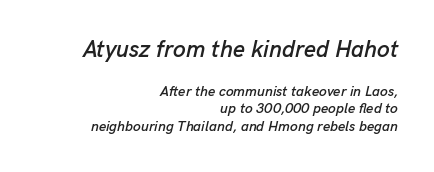
The image shows 23 px text type, italic (leaning right); set right-aligned, line spacing 1.24x, normal letter spacing, not underlined; the first (top) block is 1.64x larger.
